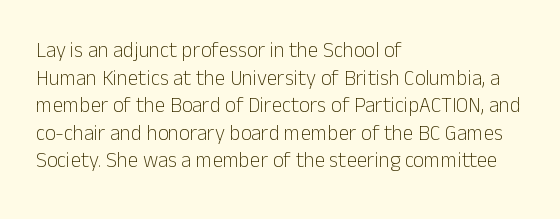
Q: Is the text bold? A: No.
Q: Is the text italic (slanted)? A: No, it is upright.
Q: Is the text underlined? A: No.
Q: How is the paragraph aligned? A: Left-aligned.
Q: Is the spacing between letters normal or unusually wide? A: Normal.
Q: Is the spacing between lines tight, normal or loose? A: Normal.
